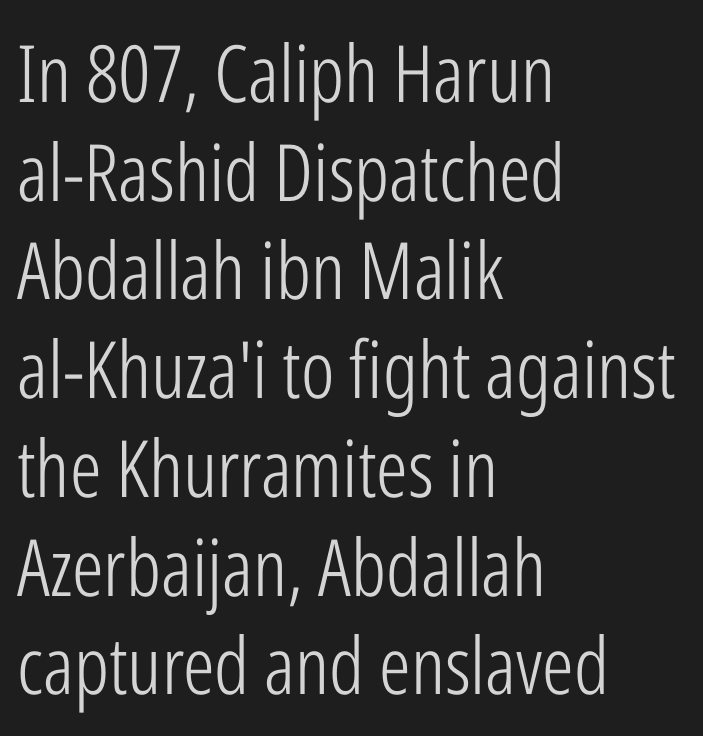
{"serif": "no", "italic": "no", "bold": "no", "weight": "light", "width": "condensed", "stroke_contrast": "low", "x_height": "medium", "monospaced": "no", "underline": "no", "align": "left", "line_spacing": "normal", "line_spacing_ratio": 1.25, "letter_spacing": "normal", "letter_spacing_em": 0.0, "glyph_px": 79}
